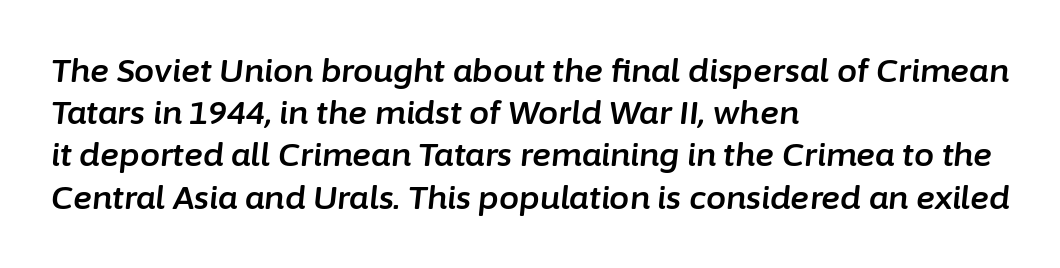
The image shows 32 px text type, italic (leaning right); set left-aligned, normal line spacing (1.32x), normal letter spacing, not underlined; low stroke contrast and a medium x-height.
